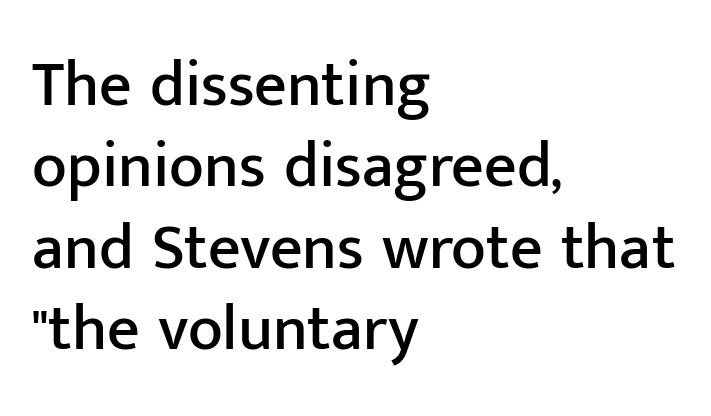
{"serif": "no", "italic": "no", "width": "normal", "stroke_contrast": "low", "x_height": "medium", "monospaced": "no", "underline": "no", "align": "left", "line_spacing": "normal", "line_spacing_ratio": 1.27, "letter_spacing": "normal", "letter_spacing_em": 0.0, "glyph_px": 64}
